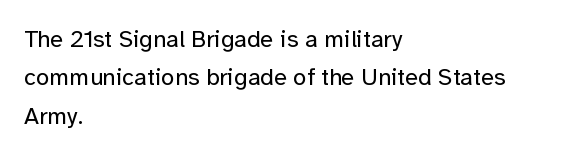
The image shows 24 px text type, upright; set left-aligned, normal line spacing (1.6x), normal letter spacing, not underlined.
